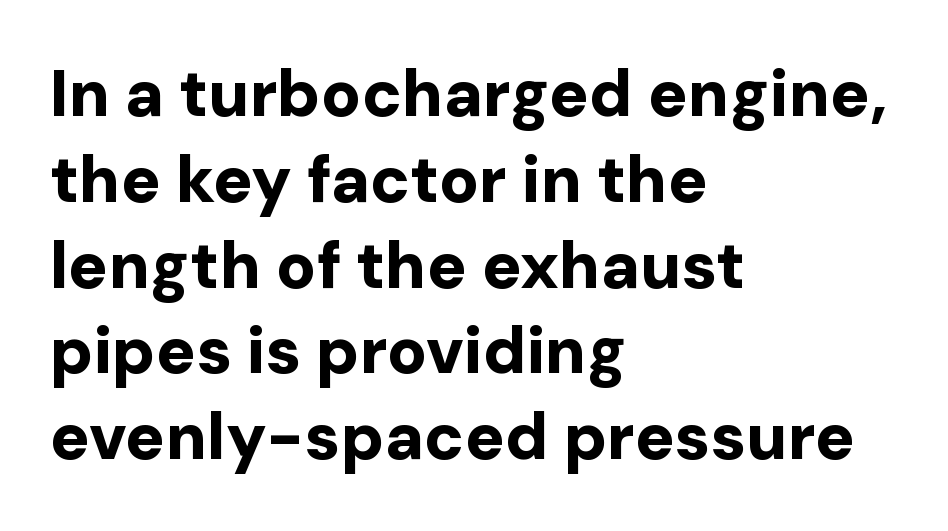
{"serif": "no", "italic": "no", "bold": "yes", "weight": "bold", "width": "normal", "stroke_contrast": "low", "x_height": "medium", "monospaced": "no", "underline": "no", "align": "left", "line_spacing": "normal", "line_spacing_ratio": 1.3, "letter_spacing": "normal", "letter_spacing_em": 0.0, "glyph_px": 66}
